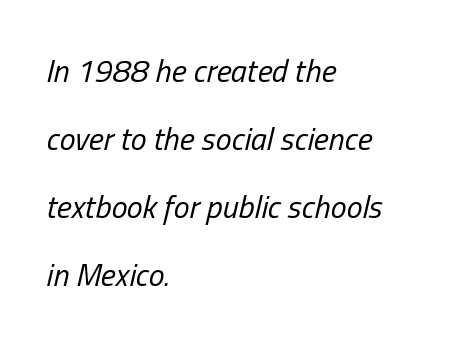
Q: Is the text bold? A: No.
Q: Is the text italic (slanted)? A: Yes, it leans right by about 13 degrees.
Q: Is the text underlined? A: No.
Q: How is the paragraph aligned? A: Left-aligned.
Q: Is the spacing between letters normal or unusually wide? A: Normal.
Q: Is the spacing between lines tight, normal or loose? A: Loose.
Q: Width (condensed, normal, or wide)? A: Condensed.
Q: Stroke contrast? A: Low.
Q: x-height? A: Medium.
Q: Monospaced? A: No.
